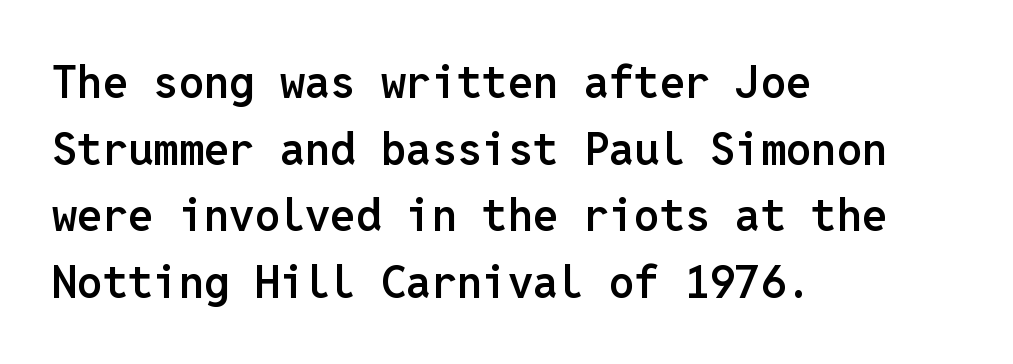
The image shows 45 px semibold sans-serif type, upright, monospaced; set left-aligned, normal line spacing (1.48x), normal letter spacing, not underlined; low stroke contrast and a medium x-height.
